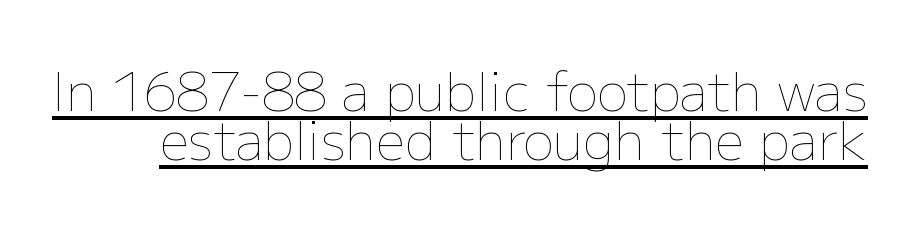
Q: Is the text bold? A: No.
Q: Is the text italic (slanted)? A: No, it is upright.
Q: Is the text underlined? A: Yes.
Q: Is the spacing between letters normal or unusually wide? A: Normal.
Q: Is the spacing between lines tight, normal or loose? A: Tight.
Q: Width (condensed, normal, or wide)? A: Normal.
Q: Stroke contrast? A: Low.
Q: x-height? A: Medium.
Q: Monospaced? A: No.
